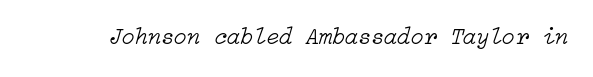
The typeface has the unassuming heft of standard copy or less. Characters are canted at an angle relative to the baseline's perpendicular. Honestly, there is no underline to notice here at all. Standard letterfit; no display-style spreading of the glyphs.
